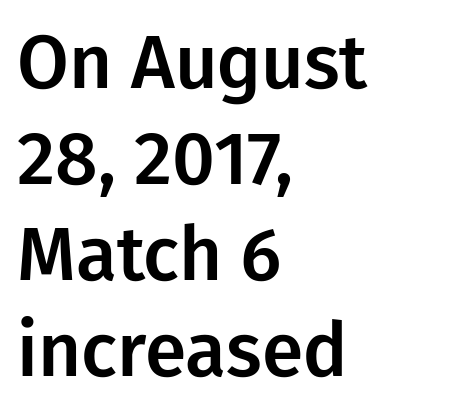
{"serif": "no", "italic": "no", "width": "normal", "stroke_contrast": "low", "x_height": "medium", "monospaced": "no", "underline": "no", "align": "left", "line_spacing": "normal", "line_spacing_ratio": 1.28, "letter_spacing": "normal", "letter_spacing_em": 0.0, "glyph_px": 75}
